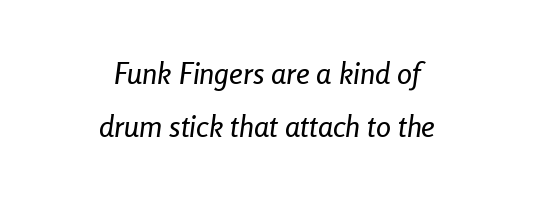
The image shows 30 px condensed type, italic (leaning right); set centered, line spacing 1.76x, normal letter spacing, not underlined; low stroke contrast and a medium x-height.
